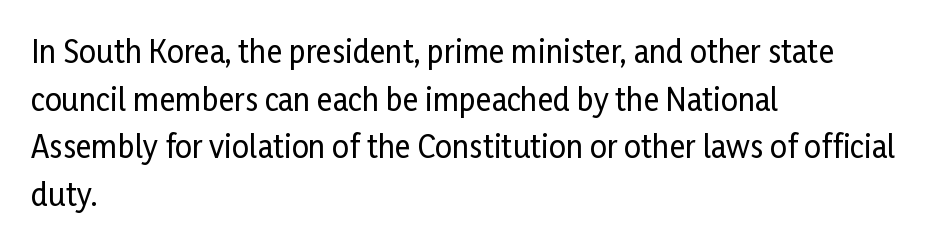
{"serif": "no", "italic": "no", "width": "condensed", "stroke_contrast": "low", "x_height": "medium", "monospaced": "no", "underline": "no", "align": "left", "line_spacing": "normal", "line_spacing_ratio": 1.59, "letter_spacing": "normal", "letter_spacing_em": 0.0, "glyph_px": 30}
